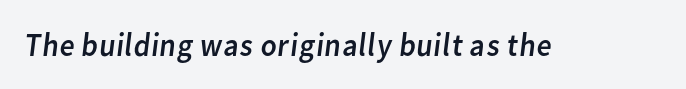
{"serif": "no", "bold": "no", "weight": "regular", "width": "normal", "stroke_contrast": "low", "x_height": "medium", "monospaced": "no", "underline": "no", "letter_spacing": "normal", "letter_spacing_em": 0.0, "glyph_px": 33}
